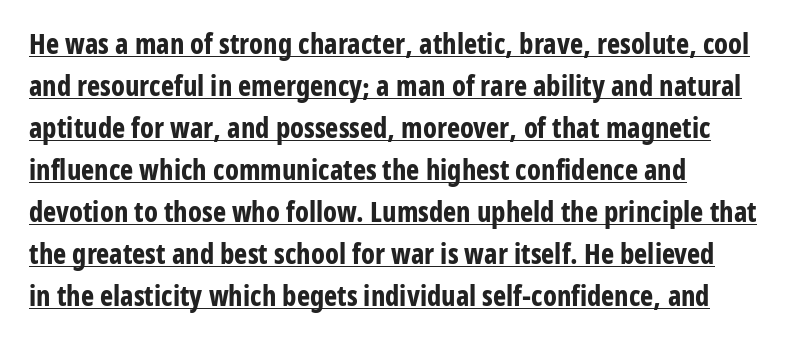
The words here are underlined. This sample has the flowing, uneven cadence of proportional lettering. Tall strokes in this sample are plumb rather than angled. The line texture is even and compact thanks to regular tracking. Successive baselines arrive at the customary interval.
